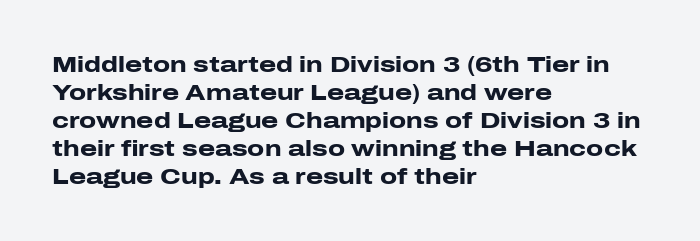
The image shows 22 px bold type, upright; set left-aligned, normal line spacing (1.27x), normal letter spacing, not underlined.
